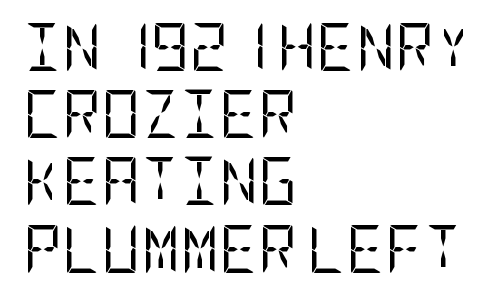
{"serif": "no", "italic": "no", "bold": "no", "weight": "regular", "width": "condensed", "stroke_contrast": "low", "x_height": "large", "underline": "no", "align": "left", "line_spacing": "normal", "line_spacing_ratio": 1.4, "letter_spacing": "normal", "letter_spacing_em": 0.0, "glyph_px": 48}
